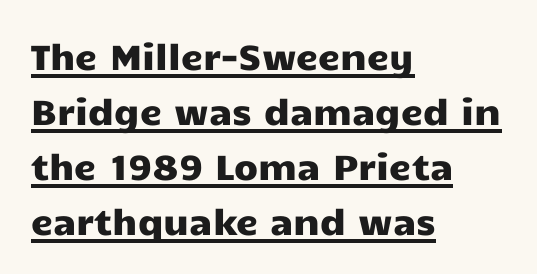
The image shows 35 px wide sans-serif type, upright; set left-aligned, normal line spacing (1.57x), normal letter spacing, underlined; low stroke contrast and a medium x-height.
